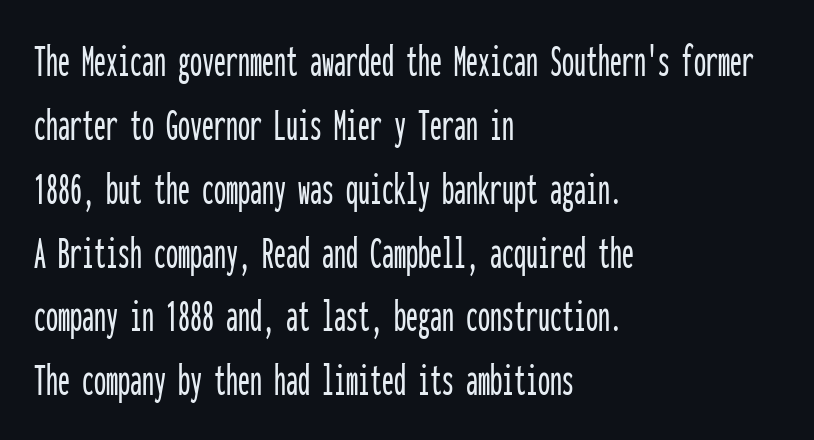
The image shows 48 px condensed sans-serif type, upright, monospaced; set left-aligned, normal line spacing (1.33x), normal letter spacing, not underlined; low stroke contrast and a medium x-height.
